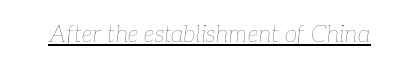
The image shows 23 px text type, italic (leaning right); set normal letter spacing, underlined.
